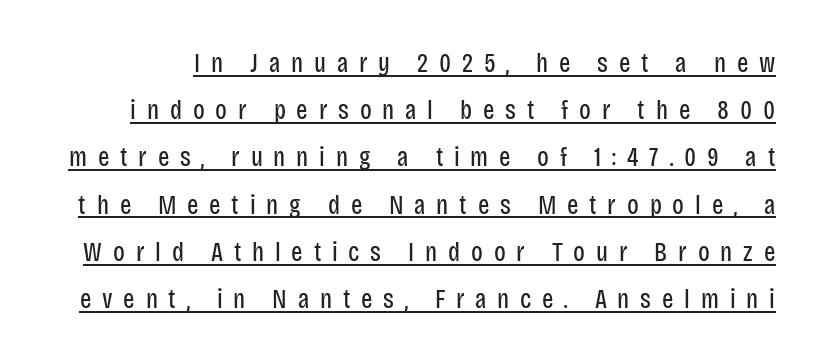
Inter-character spacing is expanded well beyond the font's built-in metrics. Is this a heavy cut? Hardly; it is regular or lighter. The lettering holds an erect, upright posture throughout. Underlining? Definitely there.
